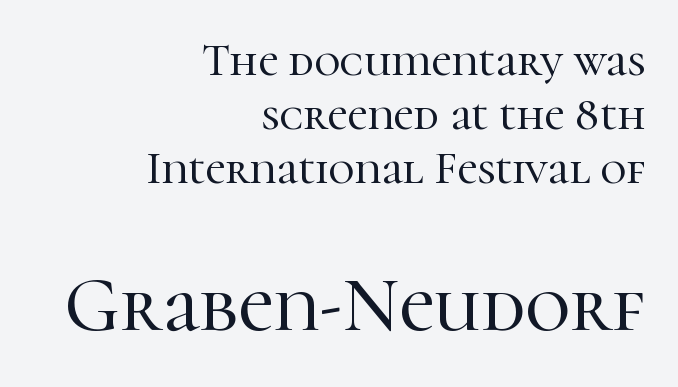
{"serif": "yes", "italic": "no", "width": "normal", "stroke_contrast": "high", "x_height": "medium", "monospaced": "no", "underline": "no", "align": "right", "line_spacing_ratio": 1.2, "letter_spacing": "normal", "letter_spacing_em": 0.0, "larger_block": "second", "size_ratio": 1.73, "glyph_px": 78}
